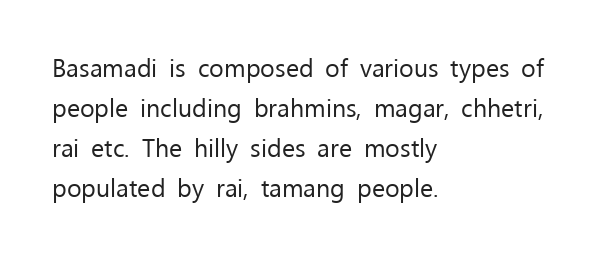
The image shows 25 px text type, upright; set left-aligned, normal line spacing (1.6x), normal letter spacing, not underlined.
